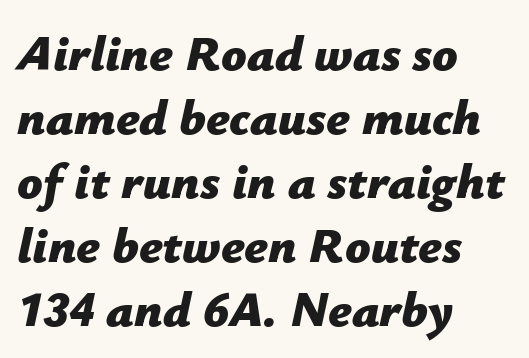
{"italic": "yes", "lean": "right", "slant_degrees": 12, "bold": "yes", "weight": "bold", "width": "normal", "stroke_contrast": "low", "x_height": "medium", "monospaced": "no", "underline": "no", "align": "left", "line_spacing": "normal", "line_spacing_ratio": 1.28, "letter_spacing": "normal", "letter_spacing_em": 0.0, "glyph_px": 50}
